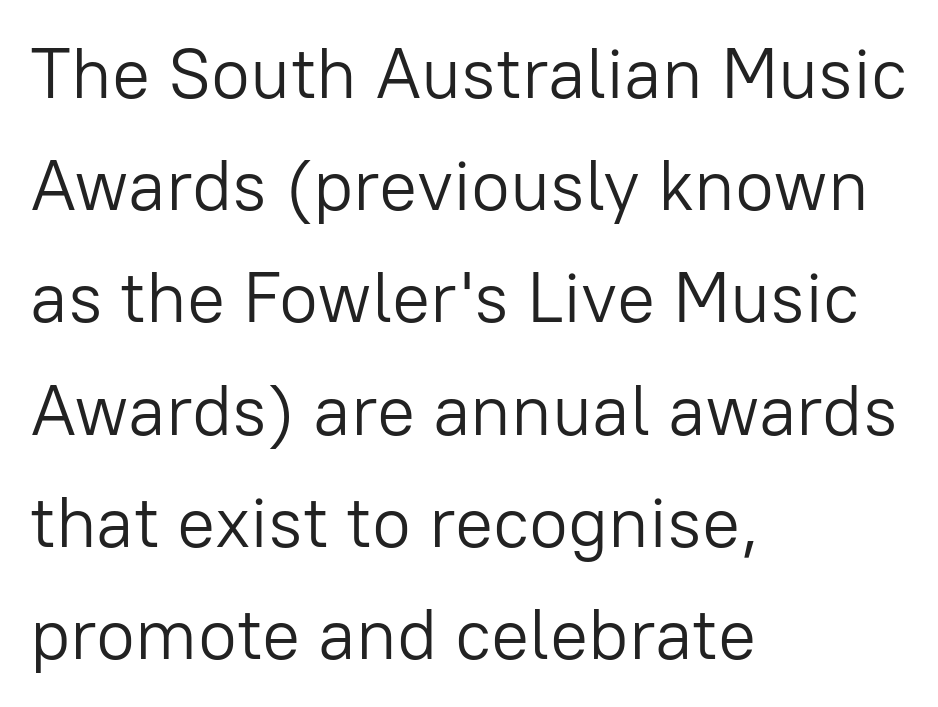
The setting favours the left margin, as ordinary paragraphs usually do. Vertical stems look standard width or narrower in stroke. The space beneath each line is pristine and unruled. Vertical strokes here are truly vertical. Here the glyphs are tracked normally, forming tight word shapes. Think of a printed novel: that variable character pitch is what you see here.
